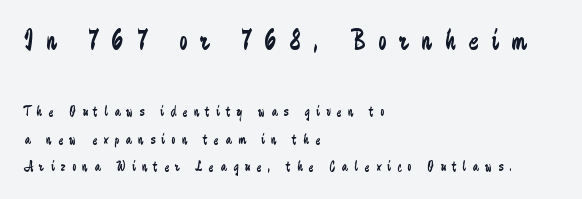
The image shows 30 px regular-weight, condensed sans-serif type; set left-aligned, line spacing 1.84x, unusually wide letter spacing (+0.43 em), not underlined; the first (top) block is 2.0x larger; low stroke contrast and a medium x-height.
